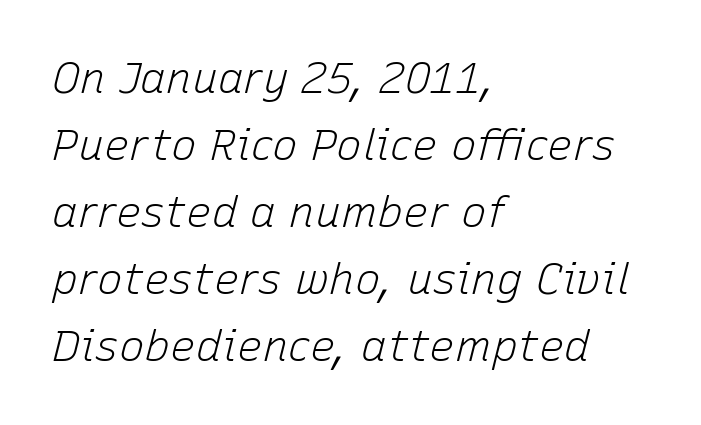
Q: Is the text bold? A: No.
Q: Is the text italic (slanted)? A: Yes, it leans right by about 15 degrees.
Q: Is the text underlined? A: No.
Q: How is the paragraph aligned? A: Left-aligned.
Q: Is the spacing between letters normal or unusually wide? A: Normal.
Q: Is the spacing between lines tight, normal or loose? A: Normal.
Q: Width (condensed, normal, or wide)? A: Normal.
Q: Stroke contrast? A: Low.
Q: x-height? A: Medium.
Q: Monospaced? A: No.
